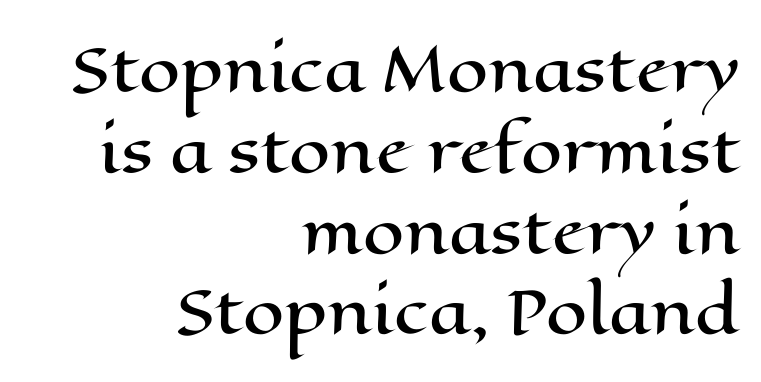
Q: Is the text italic (slanted)? A: No, it is upright.
Q: Is the text underlined? A: No.
Q: How is the paragraph aligned? A: Right-aligned.
Q: Is the spacing between letters normal or unusually wide? A: Normal.
Q: Is the spacing between lines tight, normal or loose? A: Normal.
Q: Width (condensed, normal, or wide)? A: Wide.
Q: Stroke contrast? A: High.
Q: x-height? A: Medium.
Q: Monospaced? A: No.
